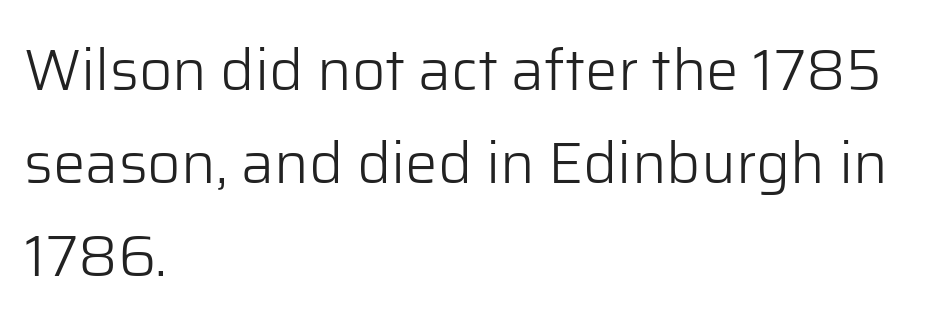
Q: Is the text bold? A: No.
Q: Is the text italic (slanted)? A: No, it is upright.
Q: Is the typeface a serif or a sans-serif typeface? A: Sans-serif.
Q: Is the text underlined? A: No.
Q: How is the paragraph aligned? A: Left-aligned.
Q: Is the spacing between letters normal or unusually wide? A: Normal.
Q: Is the spacing between lines tight, normal or loose? A: Normal.
Q: Width (condensed, normal, or wide)? A: Normal.
Q: Stroke contrast? A: Low.
Q: x-height? A: Medium.
Q: Monospaced? A: No.
